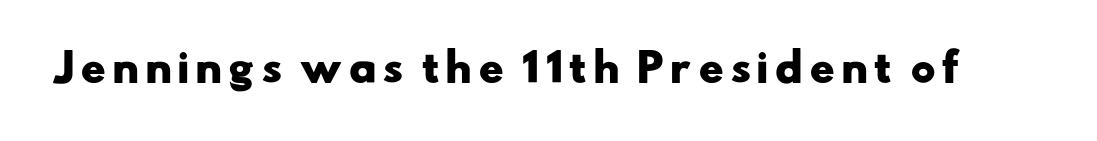
{"serif": "no", "bold": "yes", "weight": "heavy", "width": "wide", "stroke_contrast": "low", "x_height": "small", "monospaced": "no", "underline": "no", "glyph_px": 38}
